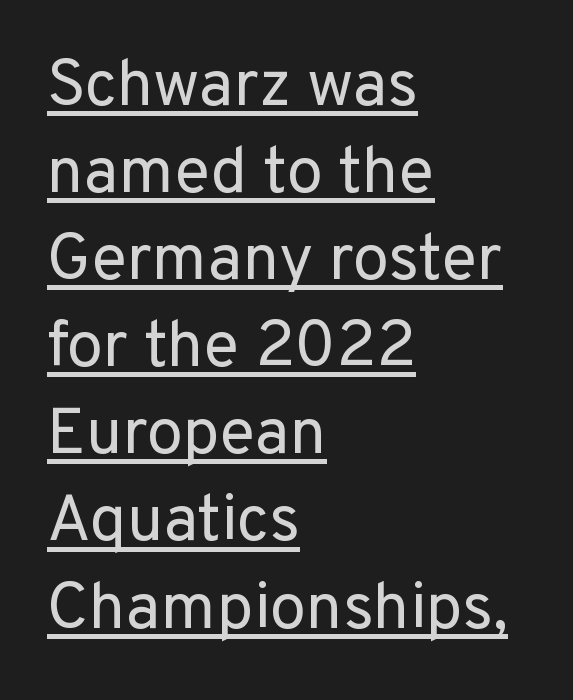
This is underlined copy, the kind a proofreader might mark for attention. Is the stroke heavy? The answer is a plain regular-or-lighter. Each letter's strokes conclude bluntly, with no projecting serifs. Does the lettering tilt? It doesn't — this is upright. You could not count columns in this text — the font is proportionally spaced.
